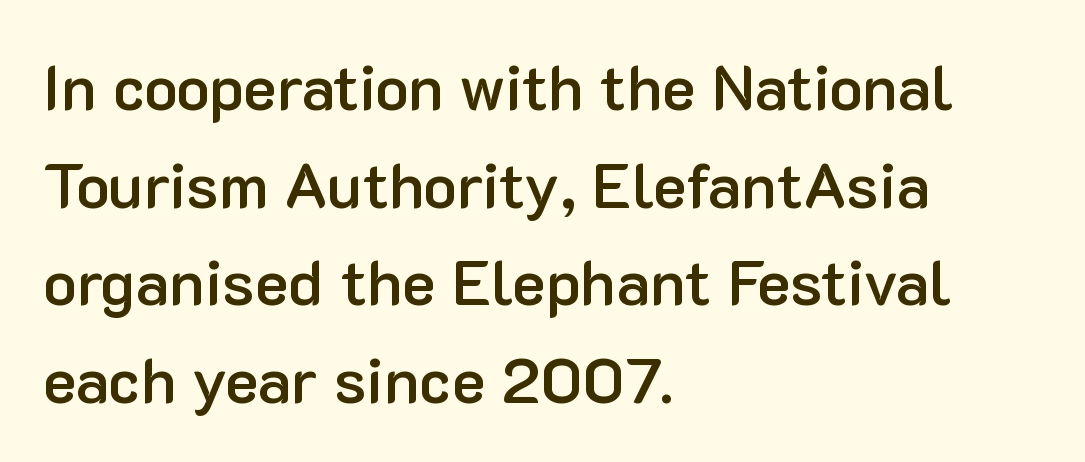
The image shows 63 px semibold sans-serif type, upright; set left-aligned, normal line spacing (1.55x), normal letter spacing, not underlined; low stroke contrast and a medium x-height.
